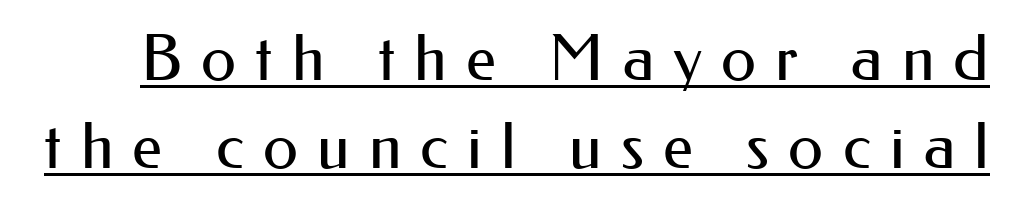
Q: Is the text bold? A: No.
Q: Is the text italic (slanted)? A: No, it is upright.
Q: Is the typeface a serif or a sans-serif typeface? A: Sans-serif.
Q: Is the text underlined? A: Yes.
Q: Is the spacing between letters normal or unusually wide? A: Unusually wide.
Q: Is the spacing between lines tight, normal or loose? A: Normal.
Q: Width (condensed, normal, or wide)? A: Normal.
Q: Stroke contrast? A: Medium.
Q: x-height? A: Small.
Q: Monospaced? A: No.
